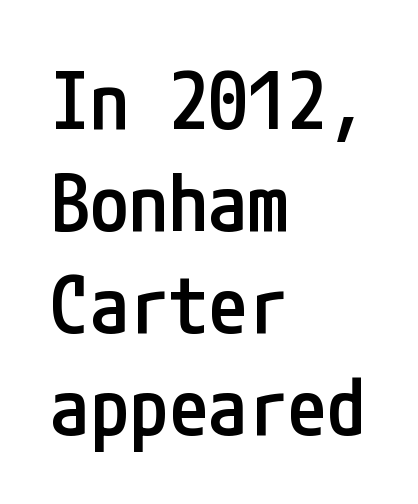
{"serif": "no", "italic": "no", "bold": "semi", "weight": "semibold", "width": "condensed", "stroke_contrast": "low", "x_height": "medium", "underline": "no", "align": "left", "line_spacing": "normal", "line_spacing_ratio": 1.29, "letter_spacing": "normal", "letter_spacing_em": 0.0, "glyph_px": 79}
